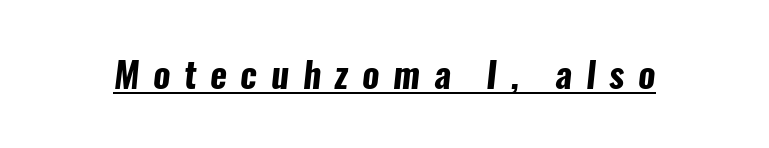
Beneath each row of characters lies a ruled line. Stroke terminals: plain, sans-serif. Pretty heavy lettering here — definitely bold. This sample uses expanded letter spacing, leaving extra air between glyphs.
